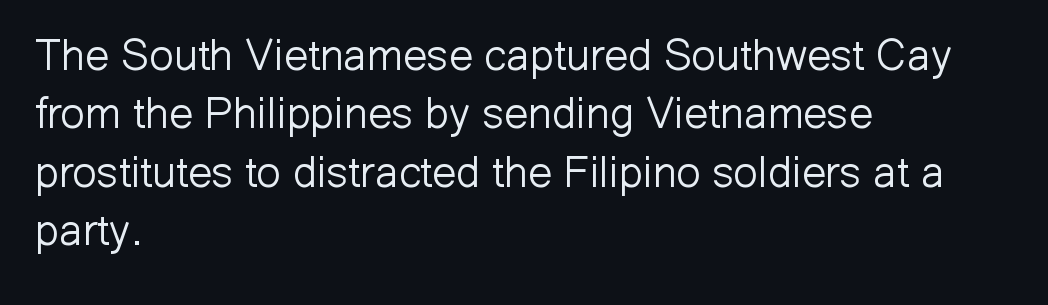
Think of a printed novel: that variable character pitch is what you see here. Nothing sits at the stroke ends, so this counts as sans-serif. Each stroke keeps to a modest, everyday thickness or less. The zone under the glyphs is completely vacant. The lettering holds an erect, upright posture throughout.
